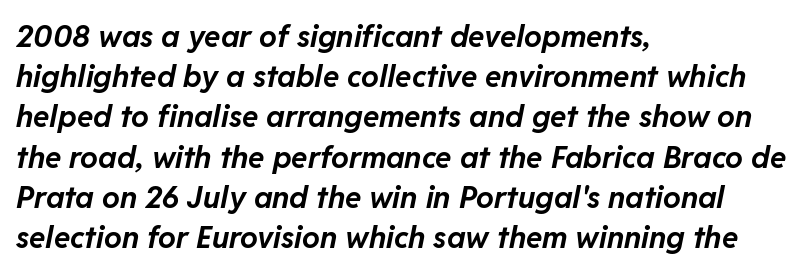
The passage shown stacks its lines at a standard gap. This sample has the flowing, uneven cadence of proportional lettering. Compared with an ordinary text face, these strokes are far heavier — a full bold. Any mark beneath the type? The region is blank. The typography opts for an oblique posture over an upright one. Compared with typical body copy, the letter spacing here is the same.
